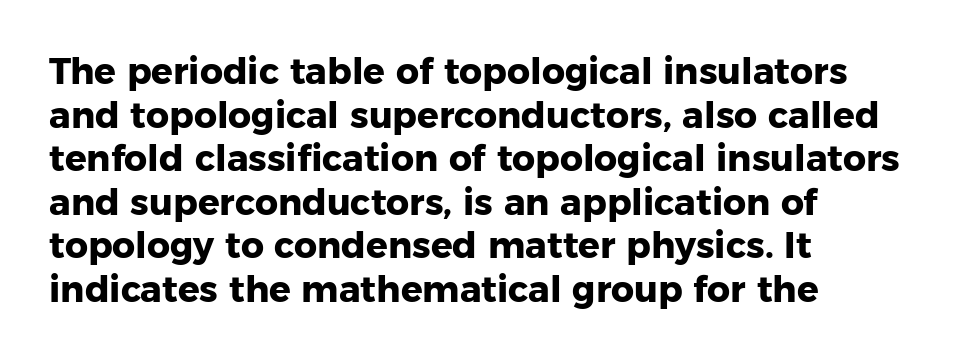
Q: Is the text bold? A: Yes.
Q: Is the text italic (slanted)? A: No, it is upright.
Q: Is the typeface a serif or a sans-serif typeface? A: Sans-serif.
Q: Is the text underlined? A: No.
Q: How is the paragraph aligned? A: Left-aligned.
Q: Is the spacing between letters normal or unusually wide? A: Normal.
Q: Width (condensed, normal, or wide)? A: Normal.
Q: Stroke contrast? A: Low.
Q: x-height? A: Medium.
Q: Monospaced? A: No.
